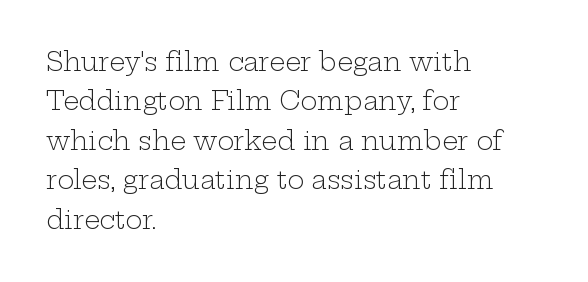
The image shows 25 px text type, upright; set left-aligned, normal line spacing (1.58x), normal letter spacing, not underlined.
